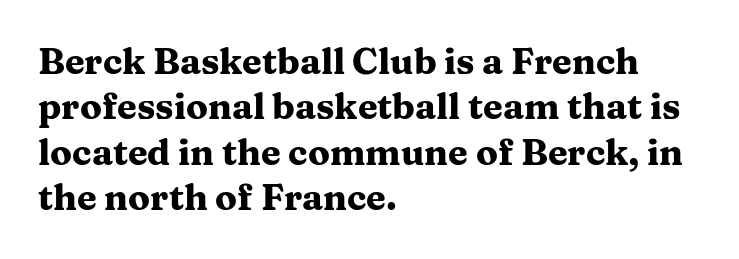
The image shows 36 px heavy, wide serif type, upright; set left-aligned, normal line spacing (1.26x), normal letter spacing, not underlined; medium stroke contrast and a medium x-height.
